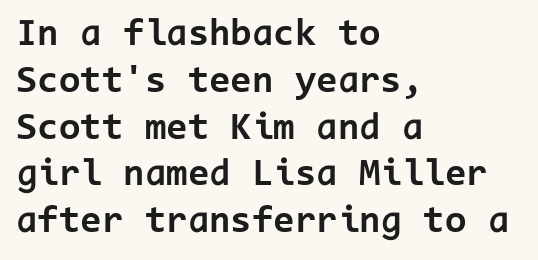
The lines in this sample share a left origin and differ only in where they stop. This is roman type, the default non-slanted kind. What kind of face is this? One without serifs — a sans. As a designer I'd log this as weight 700, bold. A typesetter would call this monospace, since all characters share one set width. Descender tails drop into unmarked territory.
